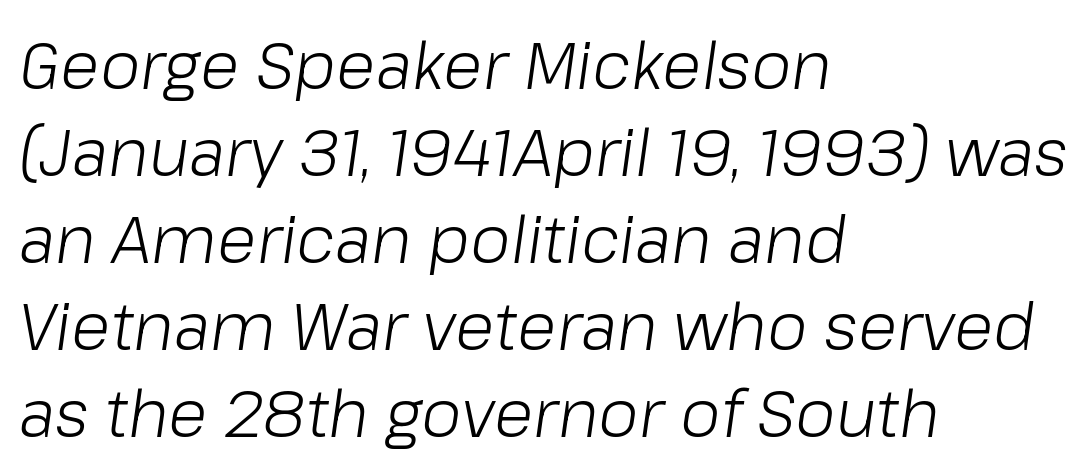
In CSS terms this would be text-align: left. Rendered with sloped, italic letterforms. The words here are not underlined. Do the characters align in a grid? No, the font is proportional. Baseline-to-baseline distance is the conventional proportion of letter height. There is no visible air inserted between adjacent glyphs.
